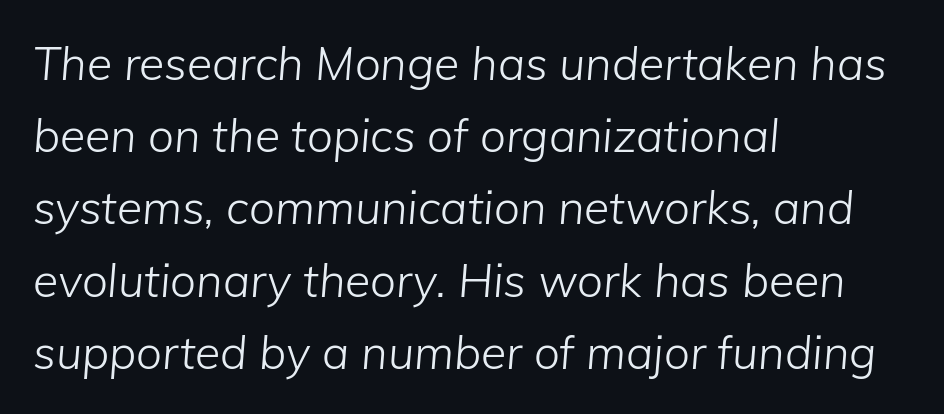
The image shows 46 px light type, italic (leaning right); set left-aligned, normal line spacing (1.57x), normal letter spacing, not underlined; low stroke contrast and a medium x-height.
